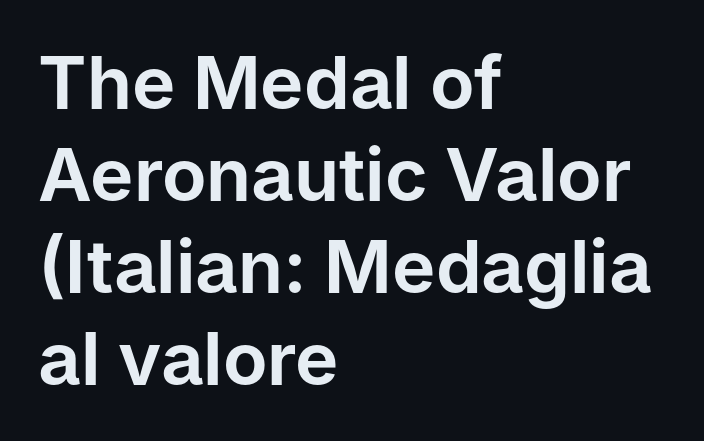
The image shows 73 px sans-serif type, upright; set left-aligned, normal line spacing (1.26x), normal letter spacing, not underlined; low stroke contrast and a medium x-height.
